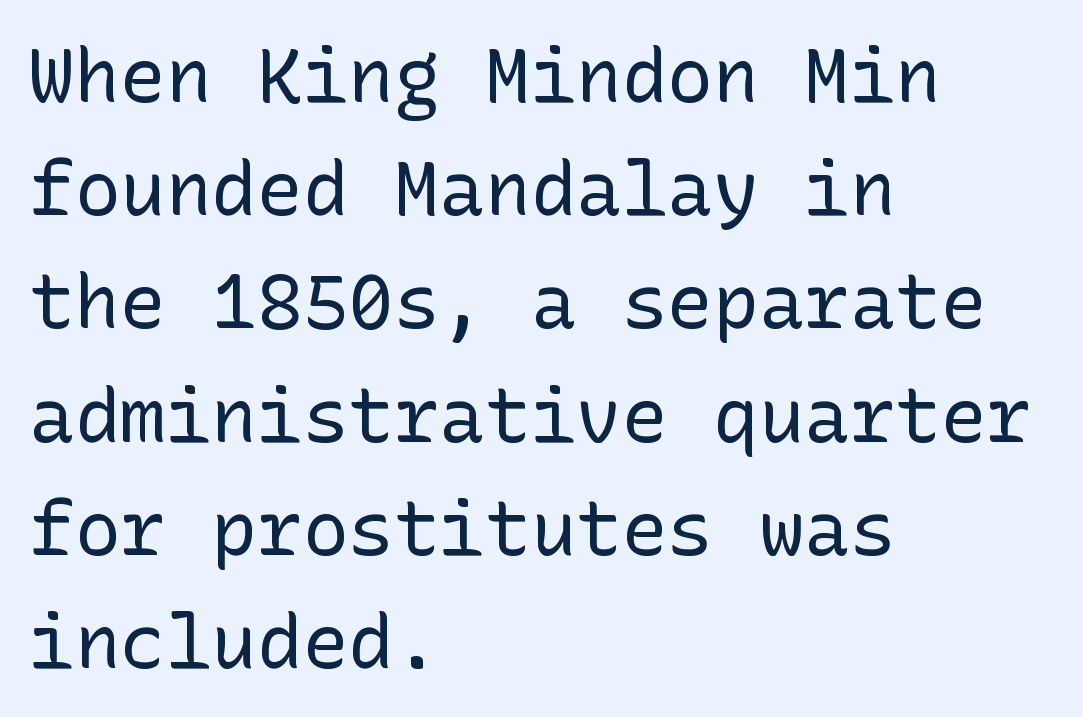
The image shows 76 px regular-weight sans-serif type, upright; set left-aligned, normal line spacing (1.49x), normal letter spacing, not underlined; low stroke contrast and a medium x-height.
